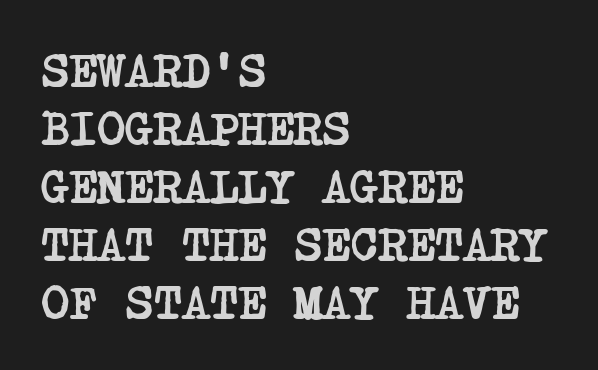
The type family on display is of the serif kind. The letters sit at their default tracking, neither squeezed nor spread. One-word summary of the alignment: left. These lines carry a lot of weight — the face is fully bold. Bare-footed words on every line.
